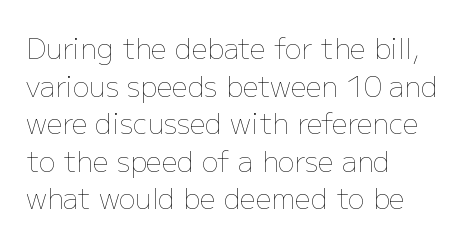
Q: Is the text bold? A: No.
Q: Is the text italic (slanted)? A: No, it is upright.
Q: Is the text underlined? A: No.
Q: How is the paragraph aligned? A: Left-aligned.
Q: Is the spacing between letters normal or unusually wide? A: Normal.
Q: Is the spacing between lines tight, normal or loose? A: Normal.
Q: Width (condensed, normal, or wide)? A: Normal.
Q: Stroke contrast? A: Low.
Q: x-height? A: Medium.
Q: Monospaced? A: No.
